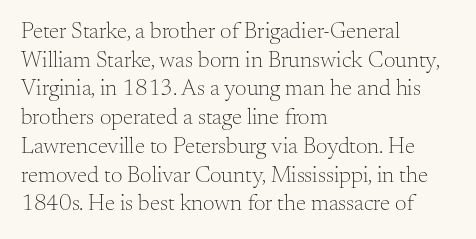
{"italic": "no", "bold": "no", "underline": "no", "align": "left", "line_spacing": "normal", "line_spacing_ratio": 1.25, "letter_spacing": "normal", "letter_spacing_em": 0.0, "glyph_px": 23}
